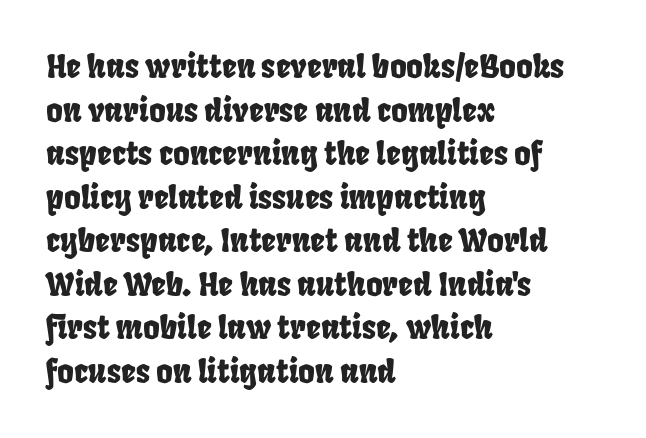
Q: Is the typeface a serif or a sans-serif typeface? A: Sans-serif.
Q: Is the text underlined? A: No.
Q: How is the paragraph aligned? A: Left-aligned.
Q: Is the spacing between letters normal or unusually wide? A: Normal.
Q: Is the spacing between lines tight, normal or loose? A: Normal.
Q: Width (condensed, normal, or wide)? A: Condensed.
Q: Stroke contrast? A: Low.
Q: x-height? A: Large.
Q: Monospaced? A: No.
